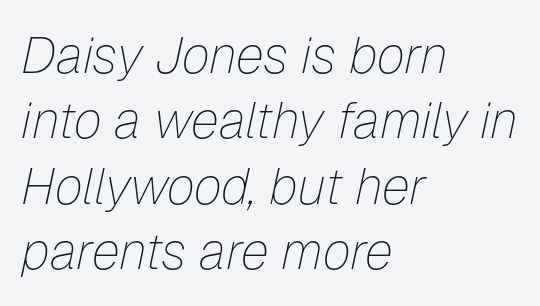
{"italic": "yes", "lean": "right", "slant_degrees": 12, "bold": "no", "weight": "thin", "width": "normal", "stroke_contrast": "low", "x_height": "medium", "monospaced": "no", "underline": "no", "align": "left", "line_spacing": "normal", "line_spacing_ratio": 1.28, "letter_spacing": "normal", "letter_spacing_em": 0.0, "glyph_px": 51}
